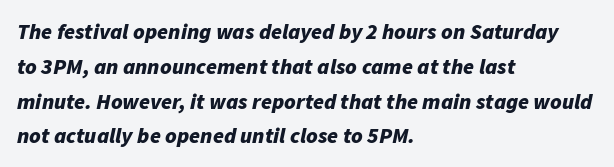
Posture: slanted. Vertically, the passage feels balanced, rows spaced as you'd expect. Nobody drew a line under any word here. Chunky letters — that's bold for sure. Nothing unusual about the tracking: characters are spaced as the font intends. The paragraph has a hard left edge and a soft right edge.
